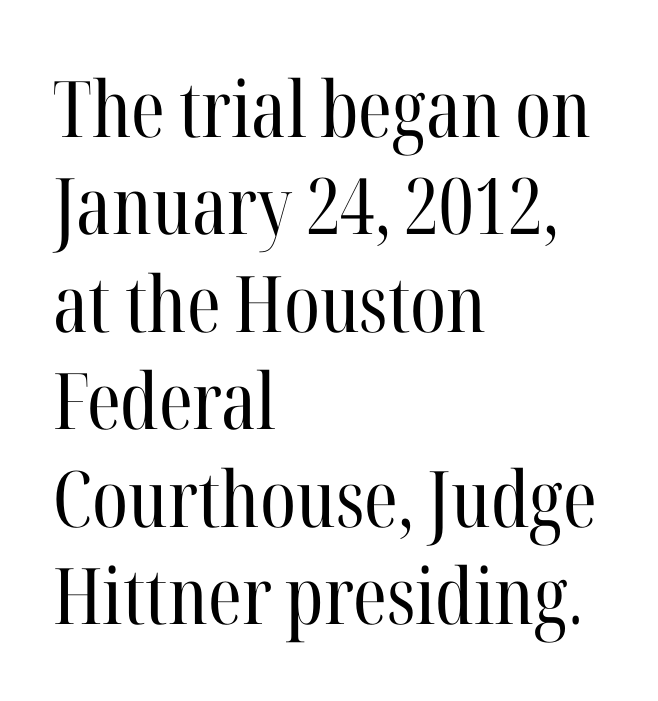
{"serif": "yes", "italic": "no", "bold": "no", "weight": "regular", "width": "condensed", "stroke_contrast": "high", "x_height": "medium", "monospaced": "no", "underline": "no", "align": "left", "line_spacing": "normal", "line_spacing_ratio": 1.25, "letter_spacing": "normal", "letter_spacing_em": 0.0, "glyph_px": 78}
